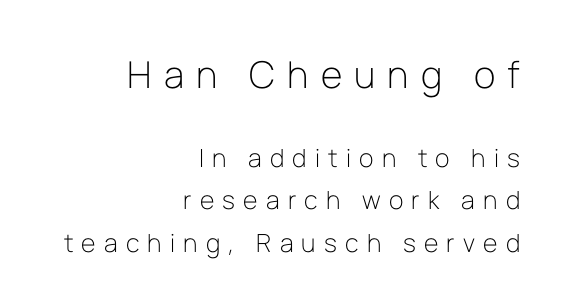
You could not count columns in this text — the font is proportionally spaced. The letterforms stand isolated, each surrounded by extra space. Line ends are locked; line starts wander. Check where the strokes stop: nothing finishes them off — pure sans. Rendered with straight, roman letterforms.
